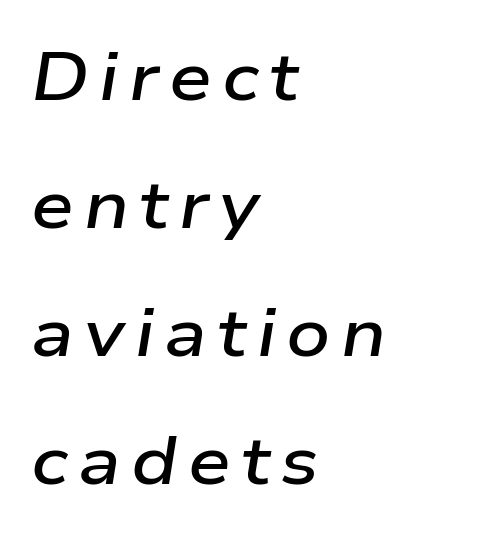
Q: Is the text bold? A: Semi-bold.
Q: Is the text italic (slanted)? A: Yes, it leans right by about 9 degrees.
Q: Is the text underlined? A: No.
Q: How is the paragraph aligned? A: Left-aligned.
Q: Width (condensed, normal, or wide)? A: Wide.
Q: Stroke contrast? A: Low.
Q: x-height? A: Medium.
Q: Monospaced? A: No.
